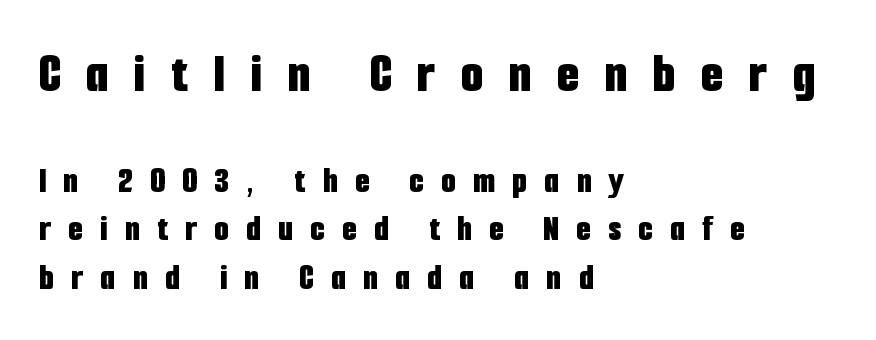
The image shows 57 px bold, condensed sans-serif type, upright; set left-aligned, normal line spacing (1.27x), unusually wide letter spacing (+0.45 em), not underlined; the first (top) block is 1.5x larger; low stroke contrast and a medium x-height.
